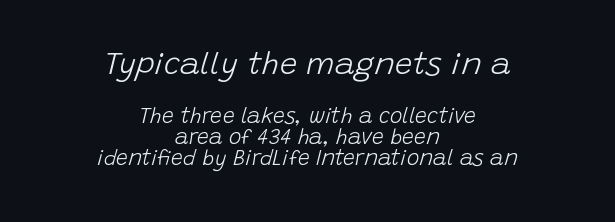
{"italic": "yes", "lean": "right", "slant_degrees": 15, "bold": "no", "weight": "light", "width": "normal", "stroke_contrast": "low", "x_height": "large", "monospaced": "no", "underline": "no", "align": "center", "line_spacing": "tight", "line_spacing_ratio": 1.0, "letter_spacing": "normal", "letter_spacing_em": 0.0, "larger_block": "first", "size_ratio": 1.48, "glyph_px": 31}
